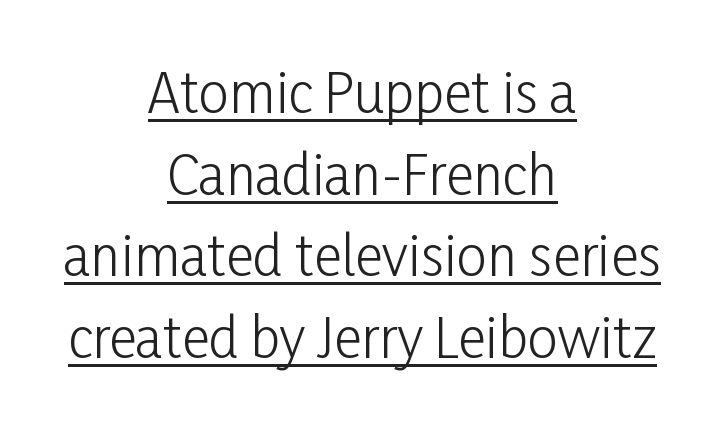
The text was rendered using a sans face with plain stroke endings. Think of a printed novel: that variable character pitch is what you see here. The weight tops out at a normal text grade. The rendering uses the underline text-decoration.
